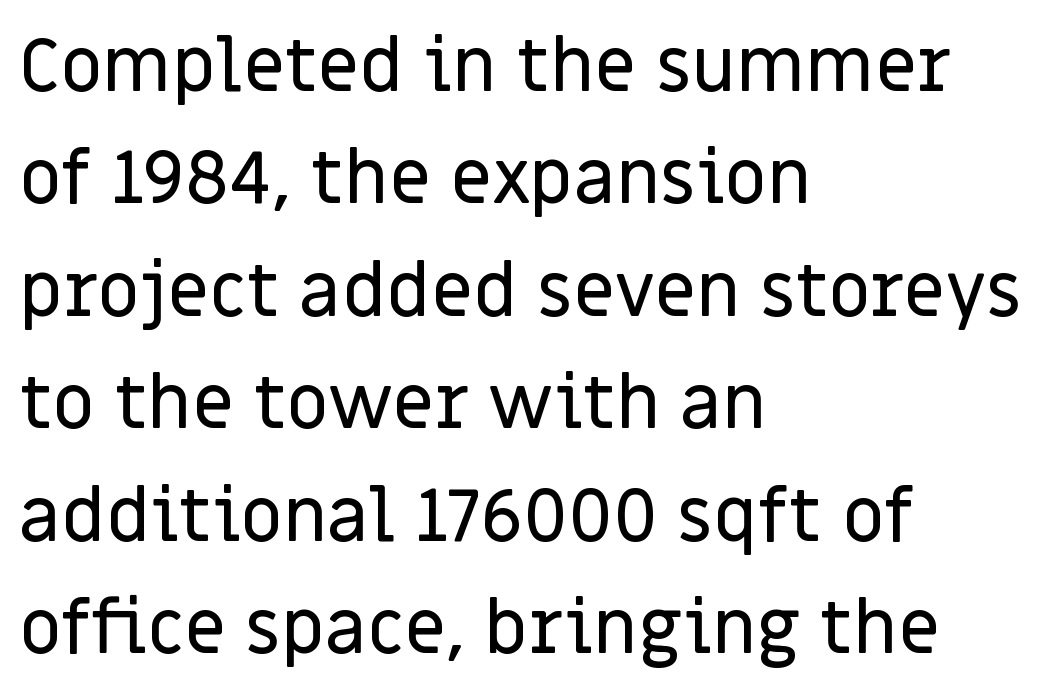
{"serif": "no", "italic": "no", "width": "normal", "stroke_contrast": "low", "x_height": "large", "monospaced": "no", "underline": "no", "align": "left", "line_spacing": "normal", "line_spacing_ratio": 1.52, "letter_spacing": "normal", "letter_spacing_em": 0.0, "glyph_px": 74}
